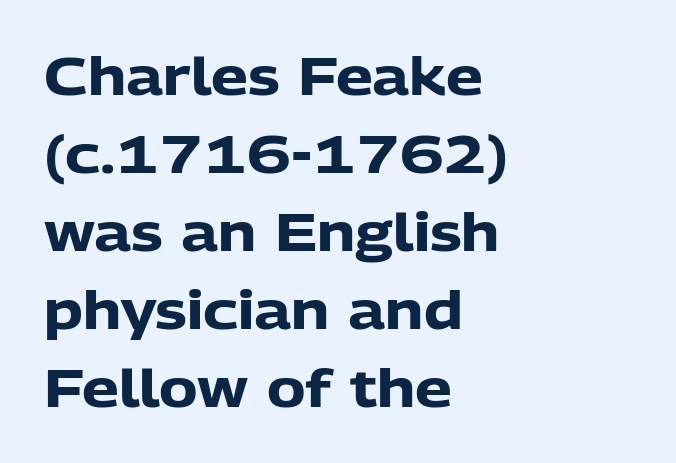
The image shows 52 px heavy sans-serif type, upright; set left-aligned, normal line spacing (1.5x), normal letter spacing, not underlined; low stroke contrast and a medium x-height.
